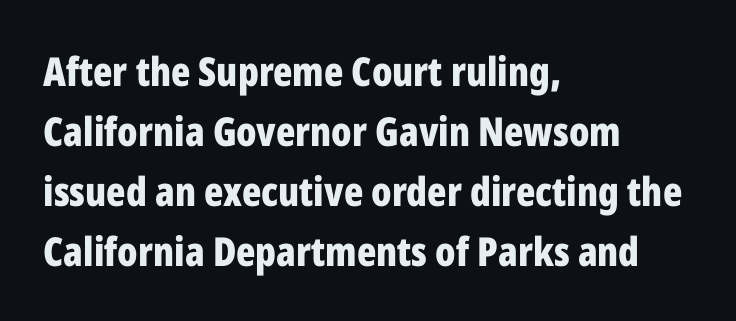
Unlike italic type, these characters show no tilt at all. The leading is moderate, giving the passage an even texture. The letters carry no serifs — their stems end cleanly without finishing strokes. Casual observation: everything's shoved over to the left.
